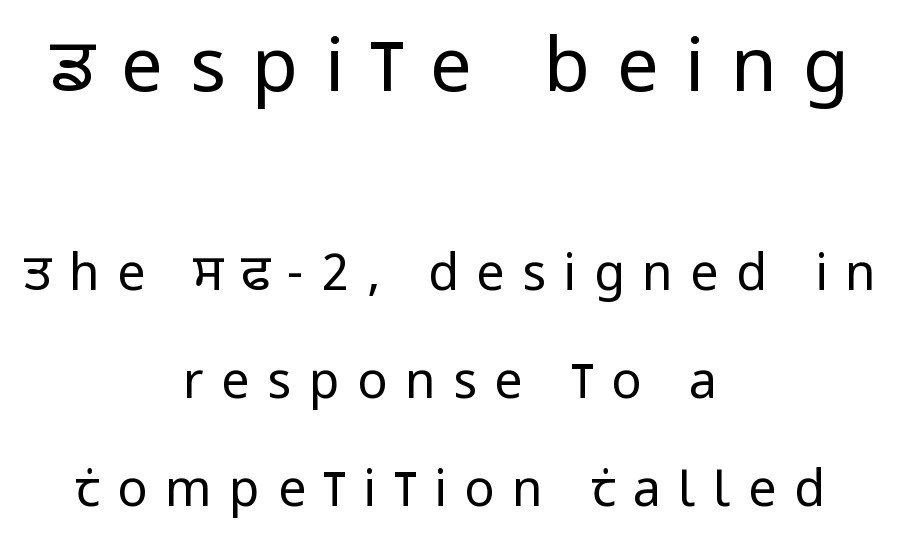
These lines were composed using upright roman letters. Font category for this specimen: sans-serif. Stems and bowls with no extra thickness — not bold. These two chunks differ in scale, with the top chunk taking the larger measure.
